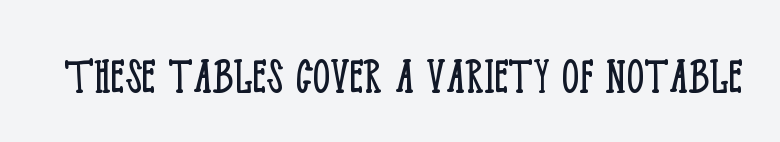
The image shows 55 px light, condensed serif type, upright; set normal letter spacing, not underlined; low stroke contrast and a large x-height.
